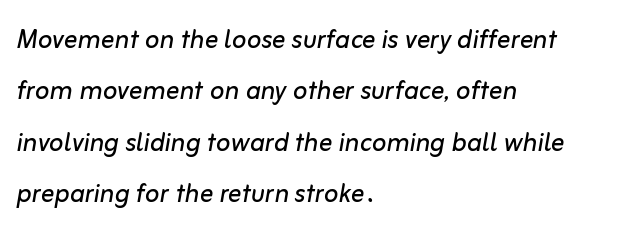
The image shows 34 px regular-weight type, italic (leaning right); set left-aligned, normal line spacing (1.51x), normal letter spacing, not underlined; low stroke contrast and a medium x-height.
